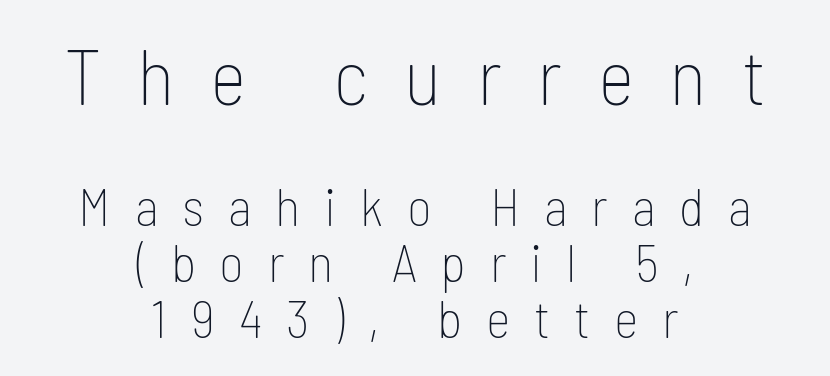
{"serif": "no", "italic": "no", "bold": "no", "weight": "thin", "width": "condensed", "stroke_contrast": "low", "x_height": "medium", "monospaced": "no", "underline": "no", "align": "center", "line_spacing": "tight", "line_spacing_ratio": 1.06, "letter_spacing": "wide", "letter_spacing_em": 0.45, "larger_block": "first", "size_ratio": 1.49, "glyph_px": 79}
